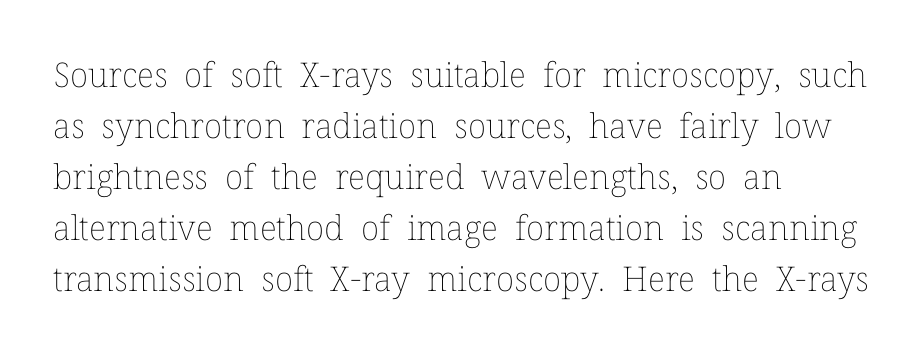
{"italic": "no", "bold": "no", "weight": "thin", "width": "normal", "stroke_contrast": "low", "x_height": "medium", "monospaced": "no", "underline": "no", "align": "left", "line_spacing": "normal", "line_spacing_ratio": 1.5, "letter_spacing": "normal", "letter_spacing_em": 0.0, "glyph_px": 34}
